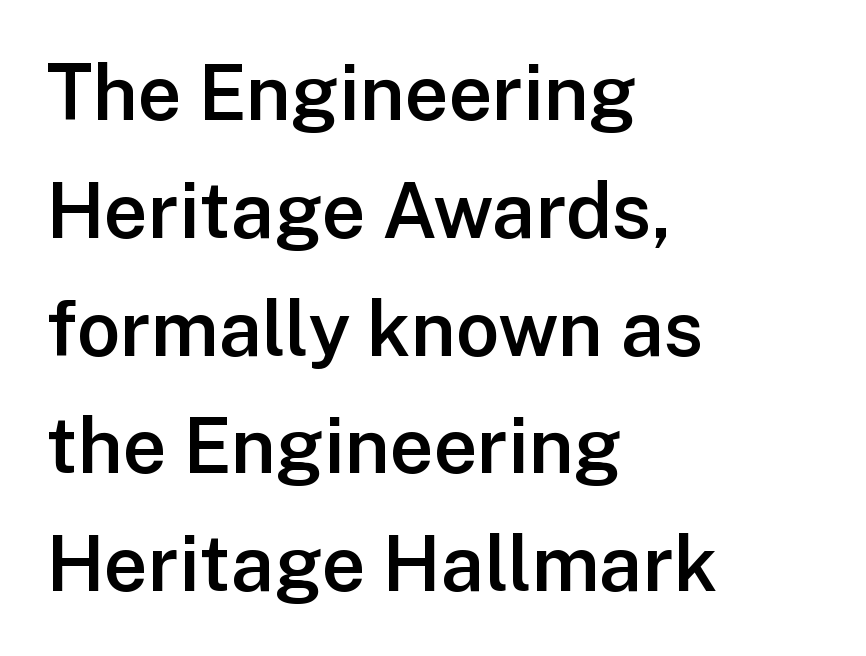
Quick note: not italic, upright. Default kerning and tracking; the words read as compact shapes. Compared with a centered layout, this one pins lines to the left instead. The passage shown is typed in a proportional face where columns would drift.
